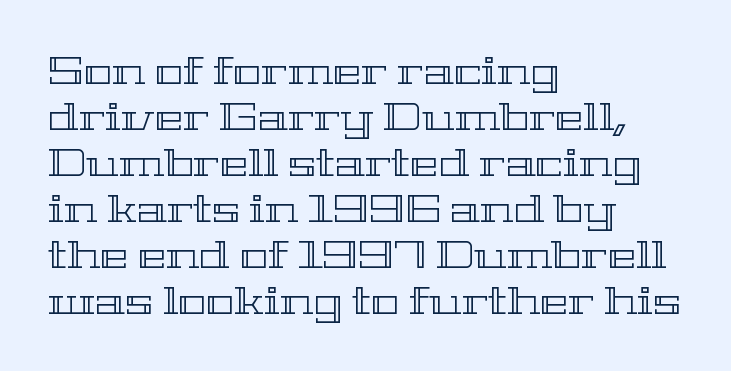
{"italic": "no", "width": "wide", "x_height": "medium", "monospaced": "no", "underline": "no", "align": "left", "line_spacing_ratio": 1.21, "letter_spacing": "normal", "letter_spacing_em": 0.0, "glyph_px": 38}
